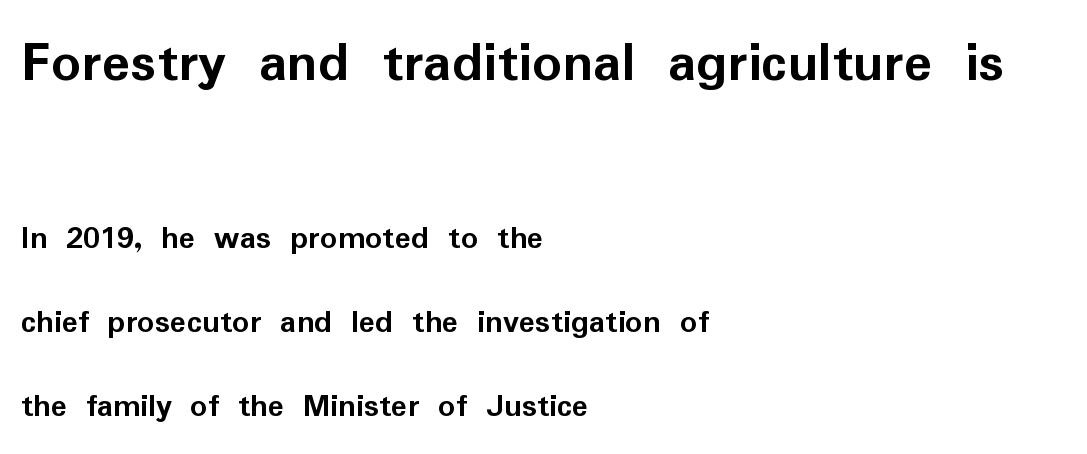
{"serif": "no", "italic": "no", "bold": "yes", "weight": "semibold", "width": "normal", "stroke_contrast": "low", "x_height": "medium", "monospaced": "no", "underline": "no", "align": "left", "line_spacing": "loose", "line_spacing_ratio": 2.47, "letter_spacing": "normal", "letter_spacing_em": 0.0, "larger_block": "first", "size_ratio": 1.74, "glyph_px": 59}
